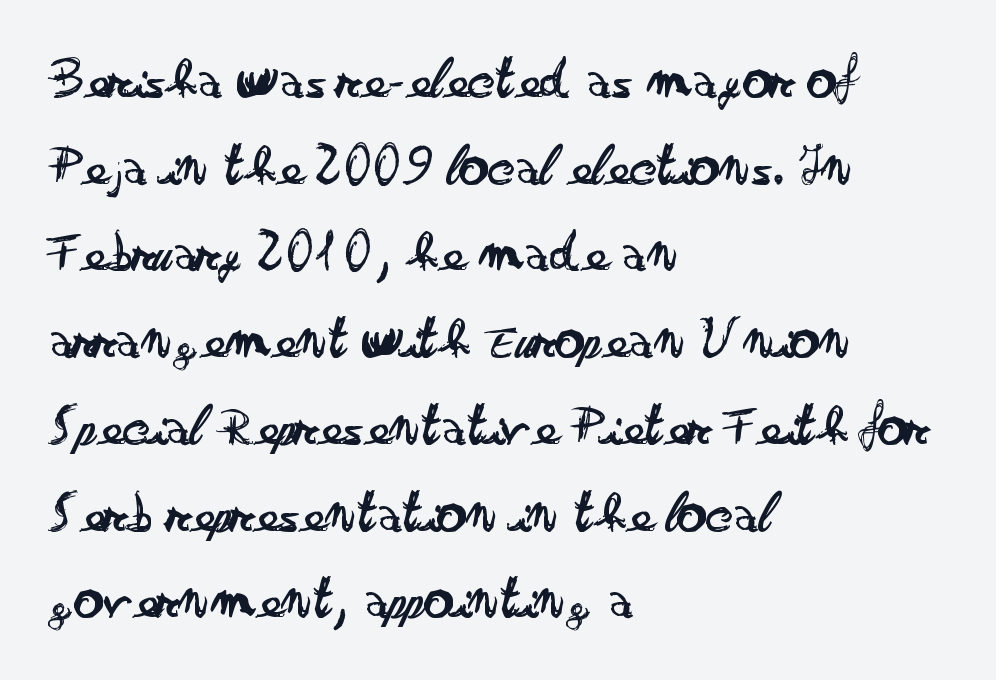
The image shows 59 px regular-weight, wide sans-serif type, upright; set left-aligned, normal line spacing (1.47x), normal letter spacing, not underlined; low stroke contrast and a small x-height.
